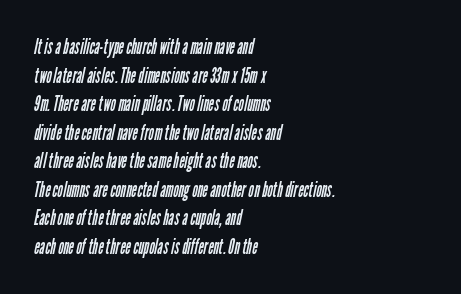
The designer left line spacing at the default. A typesetter would call this zero additional tracking. Nothing heavy about these letters — not bold at all. The passage is arranged the way most books set body copy — flush left.
